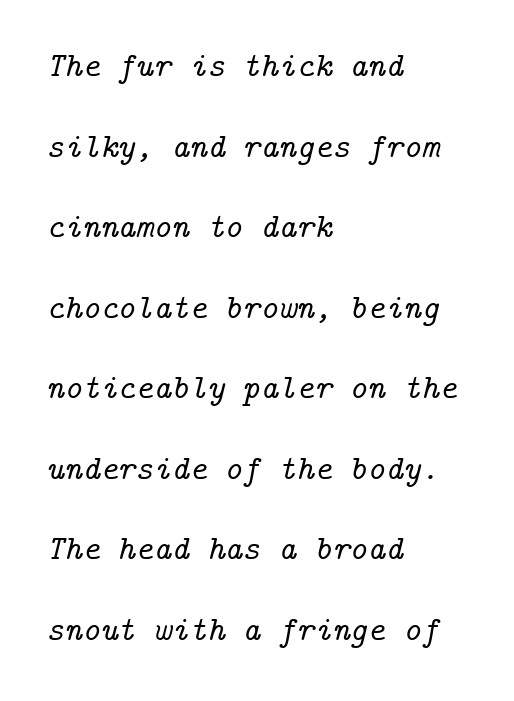
Q: Is the text italic (slanted)? A: Yes, it leans right by about 14 degrees.
Q: Is the typeface a serif or a sans-serif typeface? A: Serif.
Q: Is the text underlined? A: No.
Q: How is the paragraph aligned? A: Left-aligned.
Q: Is the spacing between letters normal or unusually wide? A: Normal.
Q: Is the spacing between lines tight, normal or loose? A: Loose.
Q: Width (condensed, normal, or wide)? A: Normal.
Q: Stroke contrast? A: Low.
Q: x-height? A: Medium.
